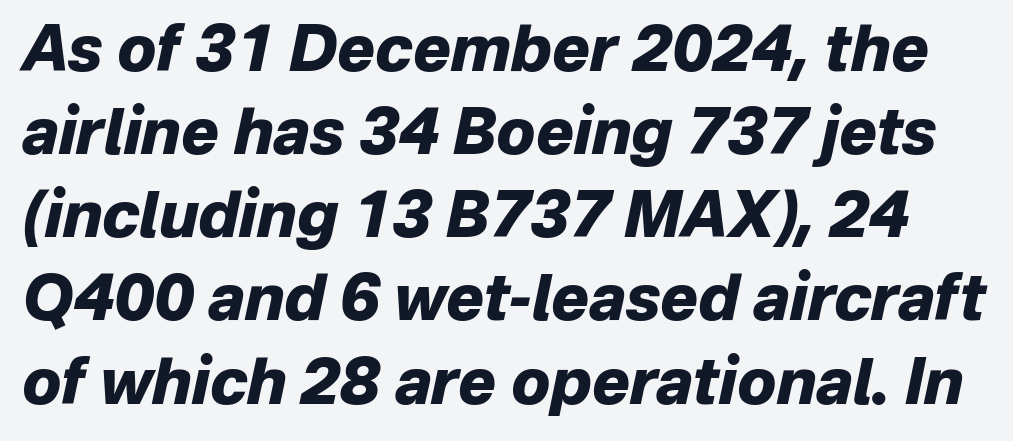
Anything drawn beneath the words? Only blank space. Posture: slanted. A dark, heavy texture on the line: the type is bold. Horizontal bands of white between lines are of average thickness. How are the letters spaced? Ordinarily, with no added tracking. Character widths vary here, with narrow letters taking less room than wide ones.
